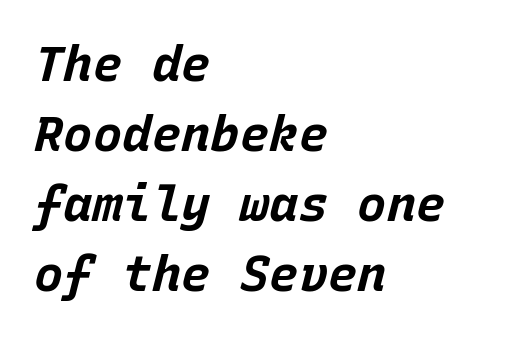
The image shows 49 px bold type, italic (leaning right), monospaced; set left-aligned, normal line spacing (1.43x), normal letter spacing, not underlined; low stroke contrast and a large x-height.
